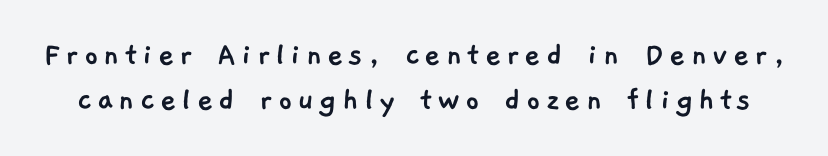
{"serif": "no", "width": "normal", "stroke_contrast": "low", "x_height": "medium", "monospaced": "no", "underline": "no", "line_spacing": "normal", "line_spacing_ratio": 1.29, "glyph_px": 35}
